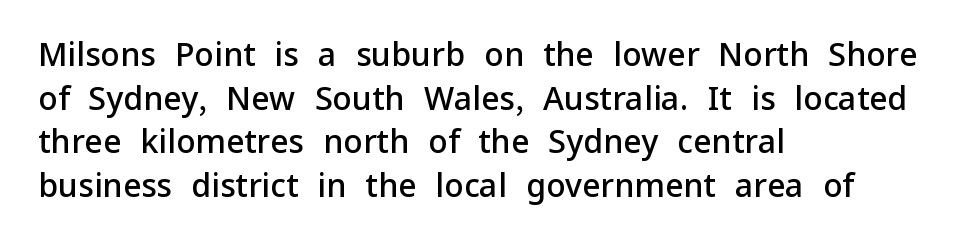
{"serif": "no", "italic": "no", "bold": "semi", "weight": "semibold", "width": "normal", "stroke_contrast": "low", "x_height": "medium", "monospaced": "no", "underline": "no", "align": "left", "line_spacing": "normal", "line_spacing_ratio": 1.36, "letter_spacing": "normal", "letter_spacing_em": 0.0, "glyph_px": 32}
